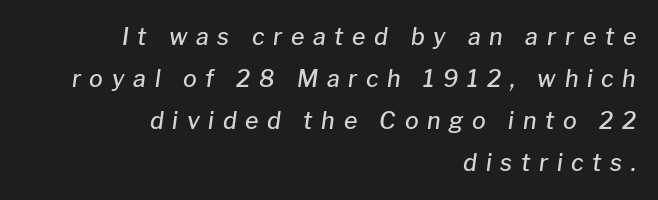
The image shows 23 px text type, italic (leaning right); set right-aligned, line spacing 1.83x, unusually wide letter spacing (+0.38 em), not underlined.
